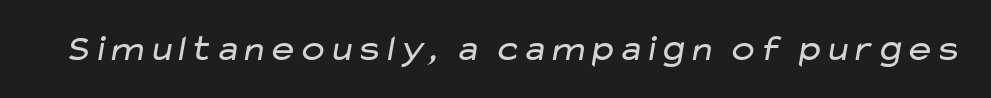
The image shows 37 px regular-weight, wide sans-serif type; set normal letter spacing, not underlined; low stroke contrast and a medium x-height.
